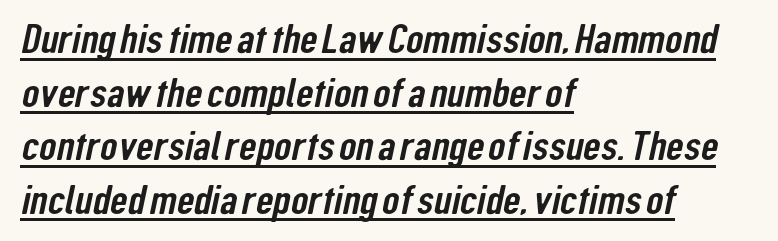
The face used here is a sans, in the tradition of grotesques and geometrics. Notice how descenders clear the ascenders below comfortably — that's standard leading. Here the designer chose a conventional face with non-uniform glyph widths. This sample carries an underscore along the baseline area. Horizontal alignment here is leftward, the default for most running prose.
